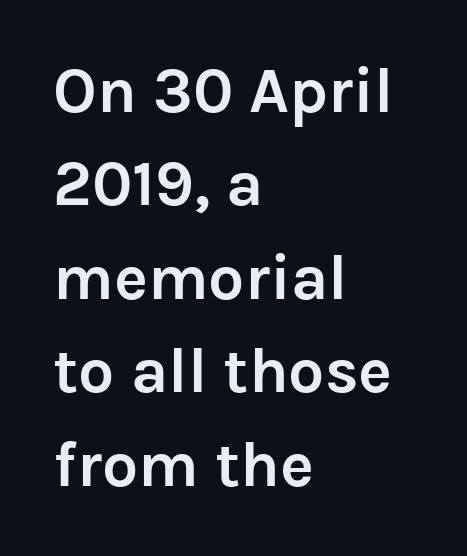
Look at the tracking — it's just the regular setting, nothing added. Heavy, bold letterforms. Descenders hang freely into open space. All the whitespace from short lines collects on the right. Rendered with straight, roman letterforms.
